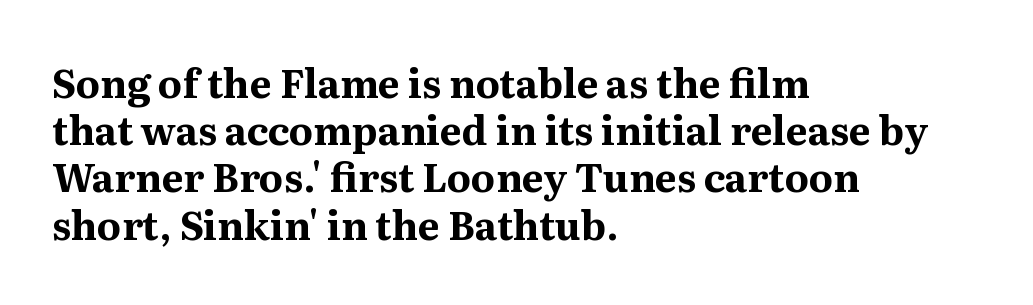
Q: Is the text bold? A: Yes.
Q: Is the text italic (slanted)? A: No, it is upright.
Q: Is the typeface a serif or a sans-serif typeface? A: Serif.
Q: Is the text underlined? A: No.
Q: How is the paragraph aligned? A: Left-aligned.
Q: Is the spacing between letters normal or unusually wide? A: Normal.
Q: Width (condensed, normal, or wide)? A: Normal.
Q: Stroke contrast? A: Medium.
Q: x-height? A: Medium.
Q: Monospaced? A: No.
